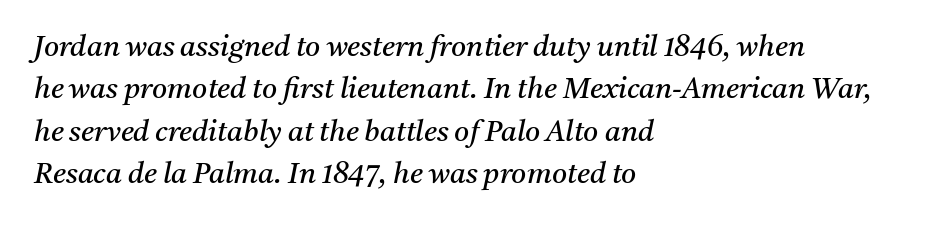
Old-style or modern, the face here clearly has serifs. The setting favours the left margin, as ordinary paragraphs usually do. A normal amount of white space separates one row of letters from the next. The axis of the letterforms is tilted away from vertical.
